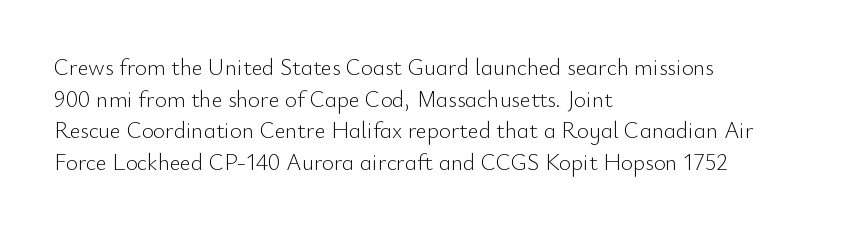
Q: Is the text bold? A: No.
Q: Is the text italic (slanted)? A: No, it is upright.
Q: Is the text underlined? A: No.
Q: How is the paragraph aligned? A: Left-aligned.
Q: Is the spacing between letters normal or unusually wide? A: Normal.
Q: Is the spacing between lines tight, normal or loose? A: Normal.
